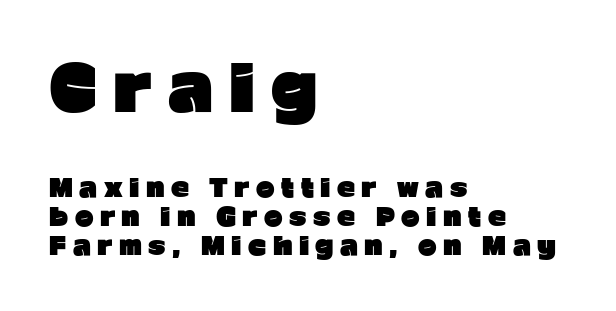
The image shows 63 px heavy sans-serif type, upright; set left-aligned, line spacing 1.16x, unusually wide letter spacing (+0.26 em), not underlined; the first (top) block is 2.52x larger; low stroke contrast and a medium x-height.
